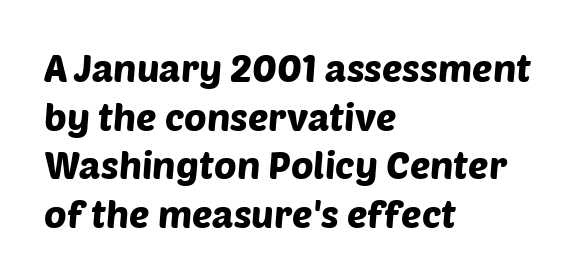
The passage is arranged the way most books set body copy — flush left. Caption: standard tracking, unaltered. Proportional: the letters do not fall into vertical columns. Stroke terminals: plain, sans-serif.
